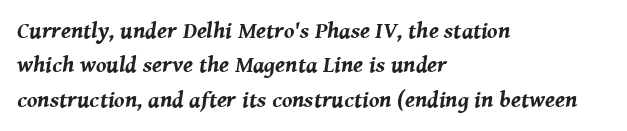
{"italic": "yes", "lean": "right", "slant_degrees": 8, "bold": "yes", "underline": "no", "align": "left", "line_spacing": "normal", "line_spacing_ratio": 1.49, "letter_spacing": "normal", "letter_spacing_em": 0.0, "glyph_px": 23}
